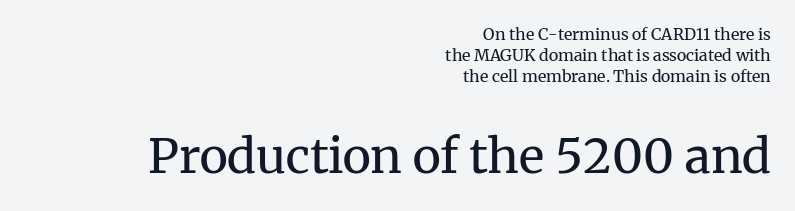
Q: Is the text bold? A: No.
Q: Is the text italic (slanted)? A: No, it is upright.
Q: Is the typeface a serif or a sans-serif typeface? A: Serif.
Q: Is the text underlined? A: No.
Q: How is the paragraph aligned? A: Right-aligned.
Q: Is the spacing between letters normal or unusually wide? A: Normal.
Q: Is the spacing between lines tight, normal or loose? A: Normal.
Q: Which block of text is set in a larger size, the first (top) or the second (bottom)? A: The second (bottom) one.
Q: Width (condensed, normal, or wide)? A: Normal.
Q: Stroke contrast? A: Medium.
Q: x-height? A: Medium.
Q: Monospaced? A: No.
